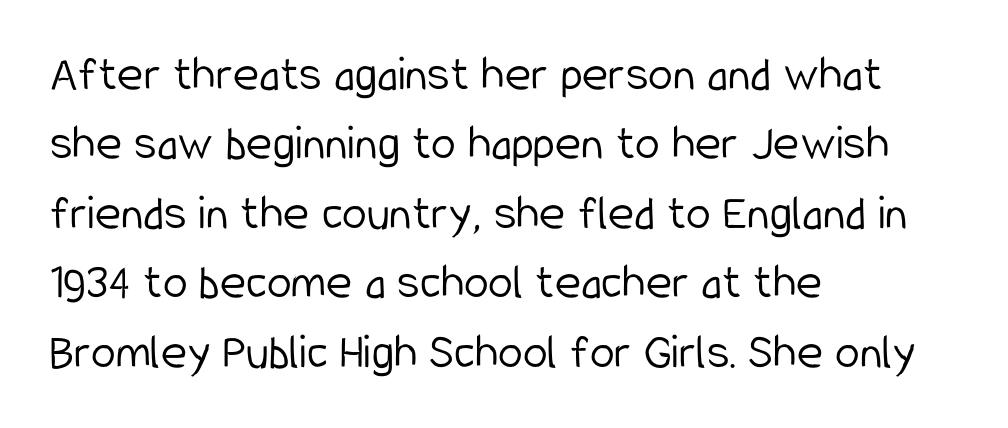
The image shows 50 px light, condensed sans-serif type, upright; set left-aligned, normal line spacing (1.39x), normal letter spacing, not underlined; low stroke contrast and a medium x-height.
